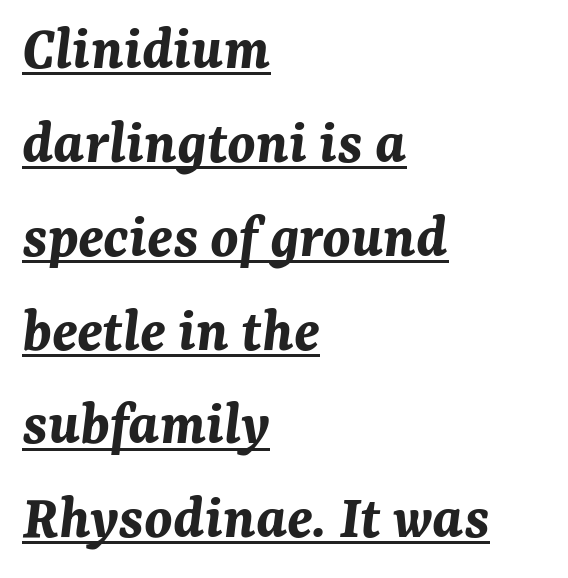
Q: Is the text bold? A: Yes.
Q: Is the text italic (slanted)? A: Yes, it leans right by about 7 degrees.
Q: Is the text underlined? A: Yes.
Q: How is the paragraph aligned? A: Left-aligned.
Q: Is the spacing between letters normal or unusually wide? A: Normal.
Q: Is the spacing between lines tight, normal or loose? A: Normal.
Q: Width (condensed, normal, or wide)? A: Normal.
Q: Stroke contrast? A: Medium.
Q: x-height? A: Medium.
Q: Monospaced? A: No.
